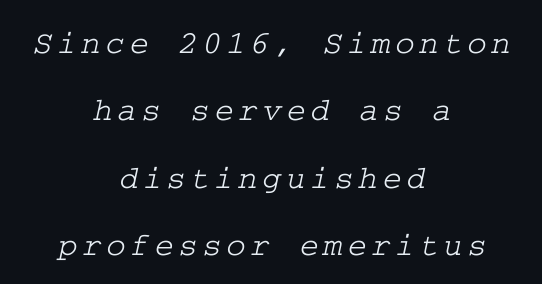
Look at the bottom of the vertical strokes: they flare into serifs here. Lines of text with bare space underneath. Compared with typical paragraphs, the rows here are farther apart. Horizontally, the lines are justified to the midpoint only.
